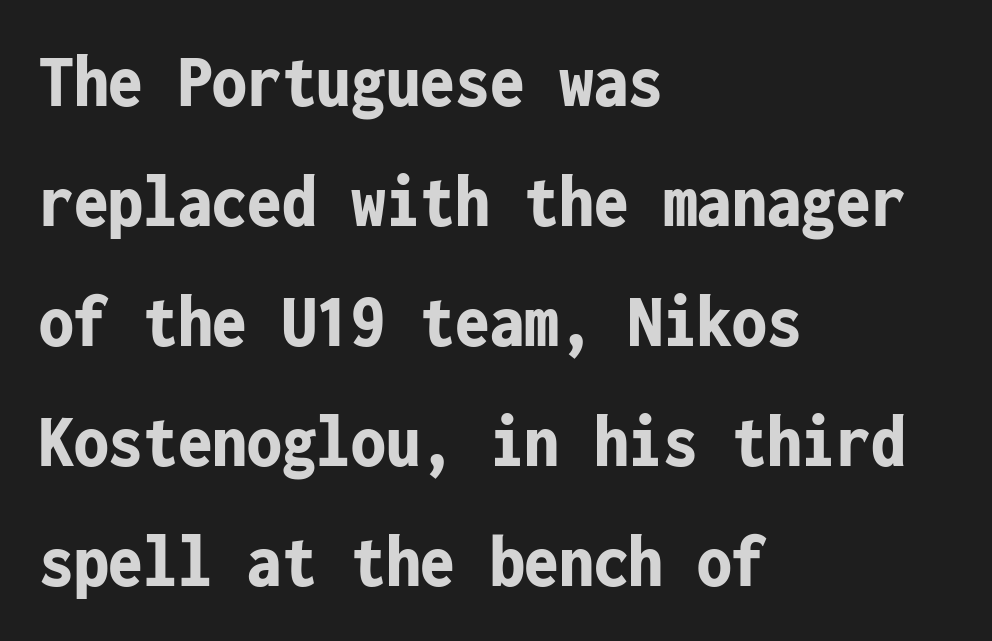
The image shows 77 px bold, condensed sans-serif type, upright, monospaced; set left-aligned, normal line spacing (1.56x), normal letter spacing, not underlined; low stroke contrast and a medium x-height.
